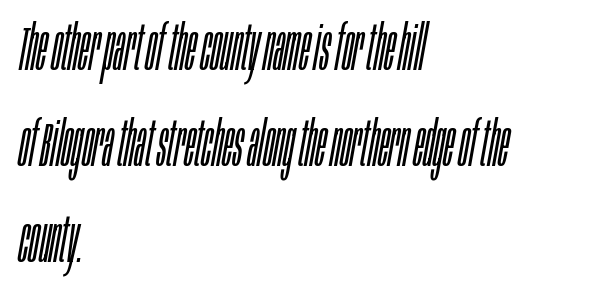
Leading matches the norm, producing a regular column. Standard letterfit; no display-style spreading of the glyphs. Each letter keeps its own natural width here, so spacing adapts to shape. Italic? Definitely — the glyphs are oblique.
